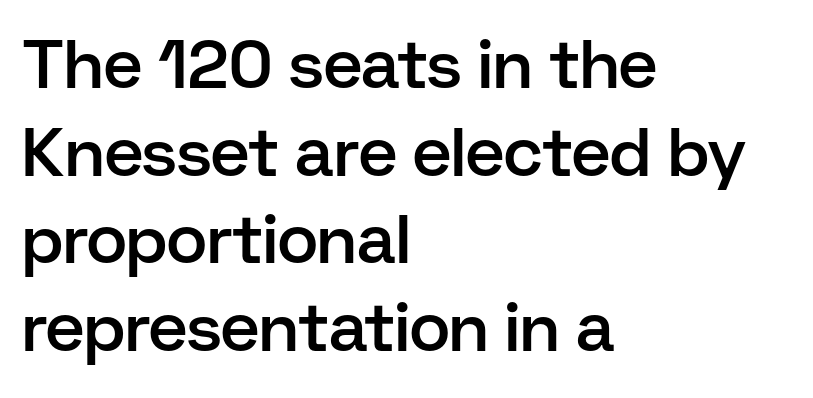
Q: Is the text bold? A: Semi-bold.
Q: Is the text italic (slanted)? A: No, it is upright.
Q: Is the typeface a serif or a sans-serif typeface? A: Sans-serif.
Q: Is the text underlined? A: No.
Q: How is the paragraph aligned? A: Left-aligned.
Q: Is the spacing between letters normal or unusually wide? A: Normal.
Q: Is the spacing between lines tight, normal or loose? A: Normal.
Q: Width (condensed, normal, or wide)? A: Normal.
Q: Stroke contrast? A: Low.
Q: x-height? A: Medium.
Q: Monospaced? A: No.
